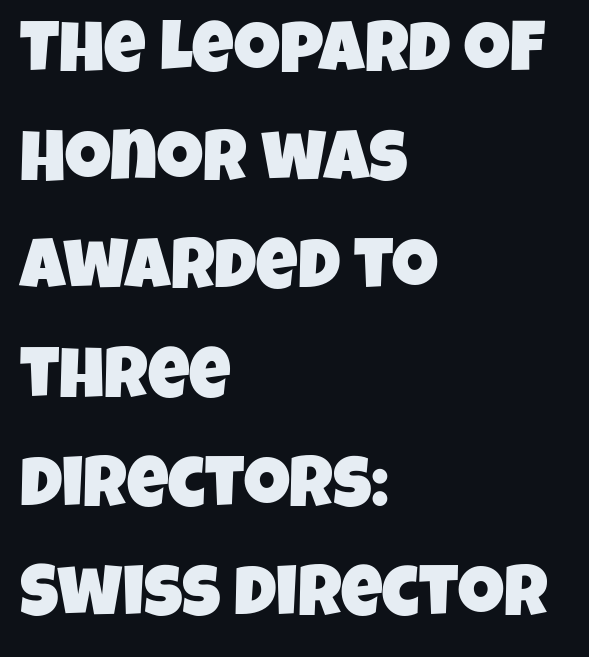
Q: Is the typeface a serif or a sans-serif typeface? A: Sans-serif.
Q: Is the text underlined? A: No.
Q: How is the paragraph aligned? A: Left-aligned.
Q: Is the spacing between letters normal or unusually wide? A: Normal.
Q: Is the spacing between lines tight, normal or loose? A: Normal.
Q: Width (condensed, normal, or wide)? A: Condensed.
Q: Stroke contrast? A: Low.
Q: x-height? A: Large.
Q: Monospaced? A: No.
